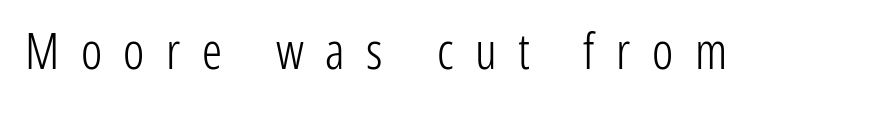
The image shows 50 px light, condensed sans-serif type, upright; set unusually wide letter spacing (+0.43 em), not underlined; low stroke contrast and a medium x-height.
